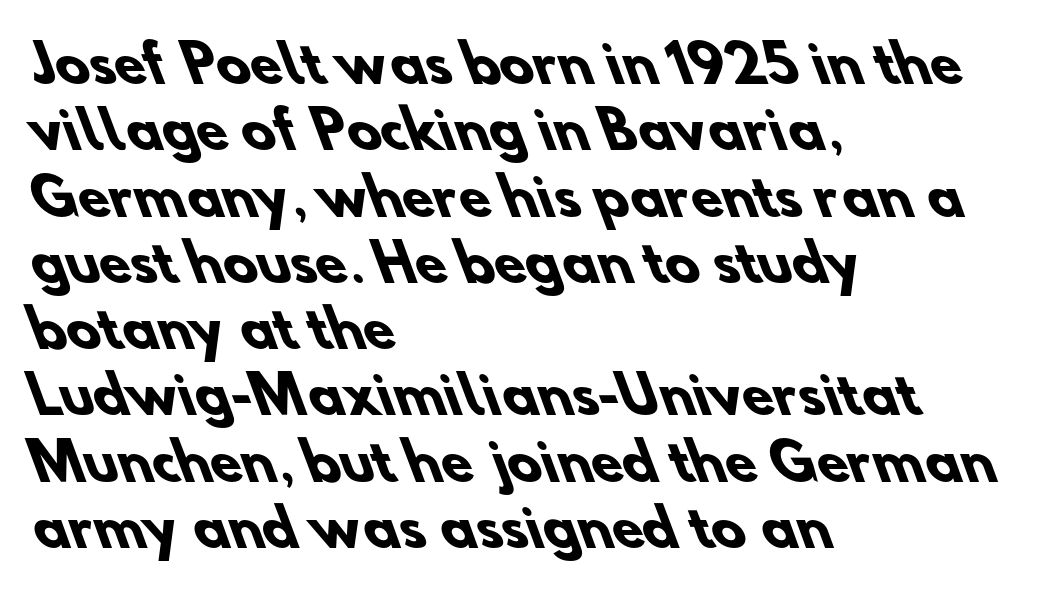
Q: Is the text bold? A: Yes.
Q: Is the typeface a serif or a sans-serif typeface? A: Sans-serif.
Q: Is the text underlined? A: No.
Q: How is the paragraph aligned? A: Left-aligned.
Q: Is the spacing between letters normal or unusually wide? A: Normal.
Q: Is the spacing between lines tight, normal or loose? A: Normal.
Q: Width (condensed, normal, or wide)? A: Normal.
Q: Stroke contrast? A: Low.
Q: x-height? A: Small.
Q: Monospaced? A: No.
